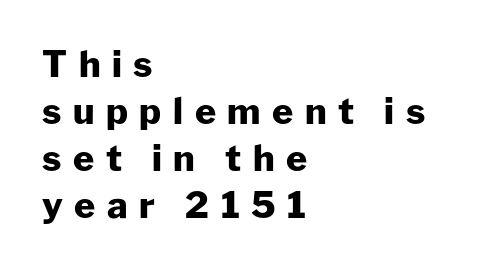
Q: Is the text bold? A: Yes.
Q: Is the text italic (slanted)? A: No, it is upright.
Q: Is the typeface a serif or a sans-serif typeface? A: Sans-serif.
Q: Is the text underlined? A: No.
Q: How is the paragraph aligned? A: Left-aligned.
Q: Is the spacing between letters normal or unusually wide? A: Unusually wide.
Q: Is the spacing between lines tight, normal or loose? A: Normal.
Q: Width (condensed, normal, or wide)? A: Normal.
Q: Stroke contrast? A: Low.
Q: x-height? A: Medium.
Q: Monospaced? A: No.
